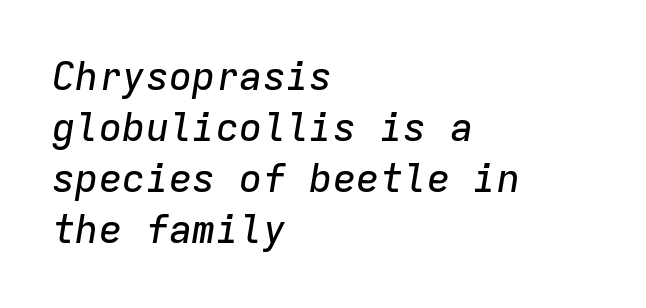
Q: Is the text italic (slanted)? A: Yes, it leans right by about 9 degrees.
Q: Is the text underlined? A: No.
Q: How is the paragraph aligned? A: Left-aligned.
Q: Is the spacing between letters normal or unusually wide? A: Normal.
Q: Is the spacing between lines tight, normal or loose? A: Normal.
Q: Width (condensed, normal, or wide)? A: Normal.
Q: Stroke contrast? A: Low.
Q: x-height? A: Medium.
Q: Monospaced? A: Yes.
